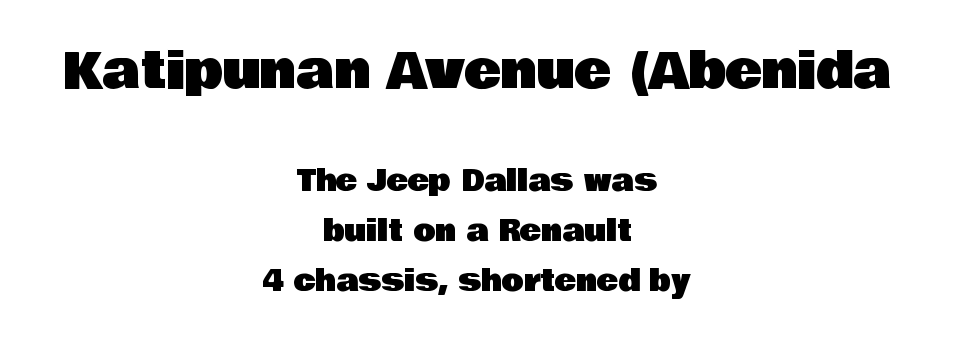
{"serif": "no", "italic": "no", "width": "normal", "stroke_contrast": "low", "x_height": "large", "monospaced": "no", "underline": "no", "align": "center", "line_spacing_ratio": 1.72, "letter_spacing": "normal", "letter_spacing_em": 0.0, "larger_block": "first", "size_ratio": 1.72, "glyph_px": 50}
